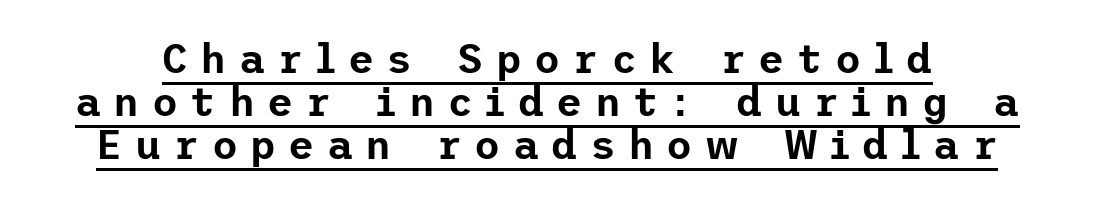
The image shows 40 px sans-serif type, upright; set tight line spacing (1.07x), unusually wide letter spacing (+0.31 em), underlined; low stroke contrast and a medium x-height.
